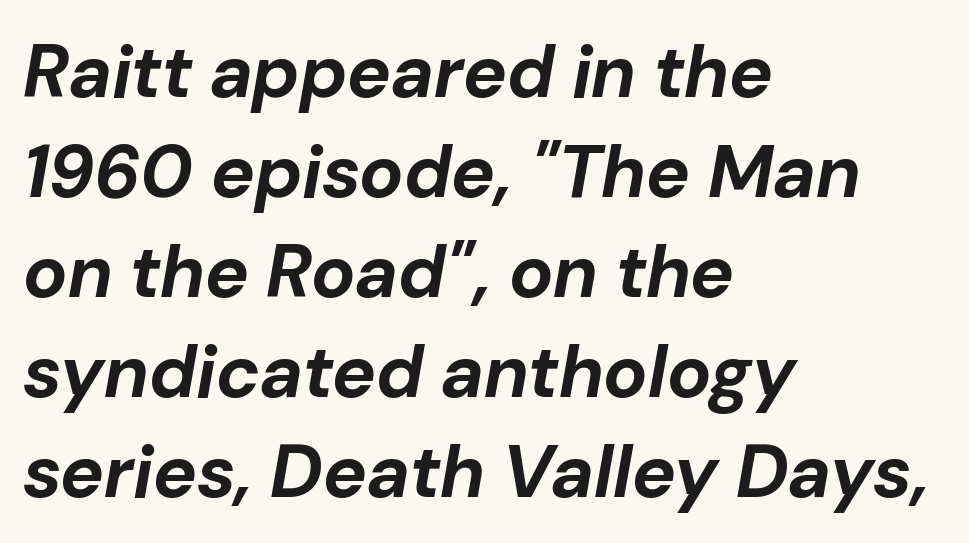
The image shows 74 px bold type, italic (leaning right); set left-aligned, normal line spacing (1.35x), normal letter spacing, not underlined; low stroke contrast and a medium x-height.
